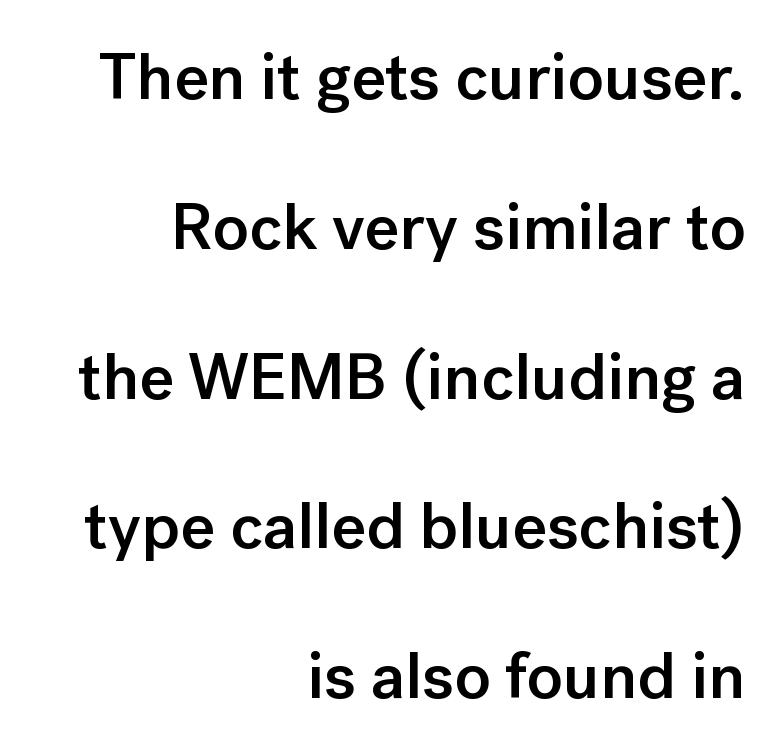
The image shows 66 px semibold sans-serif type, upright; set right-aligned, loose line spacing (2.27x), normal letter spacing, not underlined; low stroke contrast and a medium x-height.
